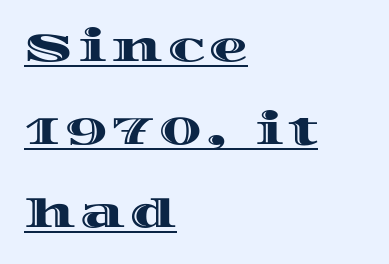
{"italic": "no", "width": "wide", "x_height": "large", "monospaced": "no", "underline": "yes", "align": "left", "line_spacing": "loose", "line_spacing_ratio": 2.13, "glyph_px": 39}
